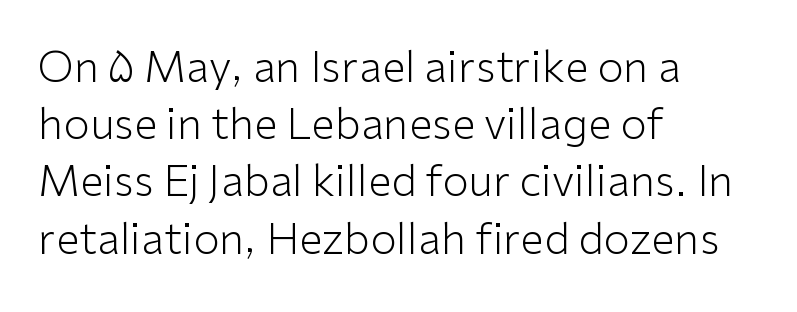
{"serif": "no", "italic": "no", "bold": "no", "weight": "light", "width": "normal", "stroke_contrast": "low", "x_height": "medium", "monospaced": "no", "underline": "no", "align": "left", "line_spacing": "normal", "line_spacing_ratio": 1.33, "letter_spacing": "normal", "letter_spacing_em": 0.0, "glyph_px": 43}
